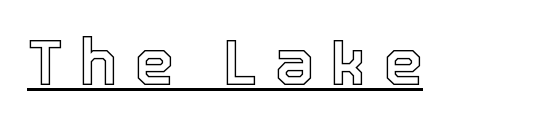
The image shows 64 px text type, upright; set unusually wide letter spacing (+0.25 em), underlined; a medium x-height.
